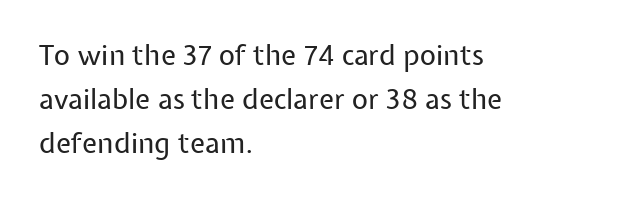
Unlike a traditional serif, this face leaves its strokes unadorned. Leftover space on each line is placed entirely after the last word. Is this a fixed-width face? No — the glyphs have proportional, varying widths. Has an underline been added? It has not. Style check: upright. Each stroke keeps to a modest, everyday thickness or less.
